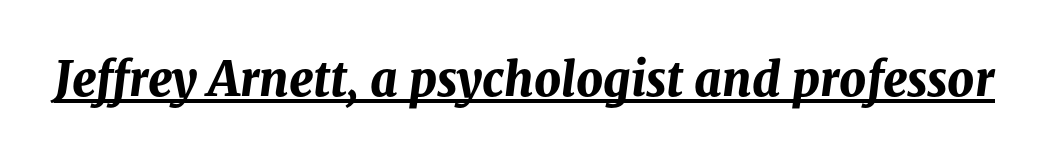
The image shows 47 px bold type, italic (leaning right); set normal letter spacing, underlined; medium stroke contrast and a medium x-height.
